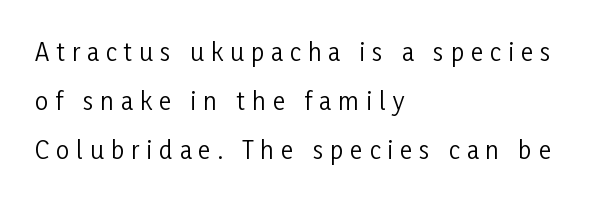
{"italic": "no", "bold": "no", "underline": "no", "align": "left", "line_spacing": "loose", "line_spacing_ratio": 2.04, "letter_spacing": "wide", "letter_spacing_em": 0.29, "glyph_px": 24}
